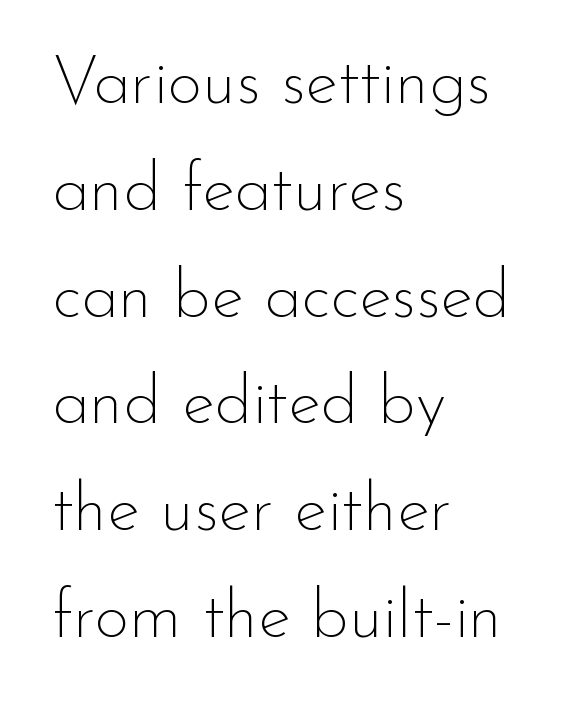
{"serif": "no", "italic": "no", "bold": "no", "weight": "thin", "width": "normal", "stroke_contrast": "low", "x_height": "small", "monospaced": "no", "underline": "no", "align": "left", "line_spacing": "normal", "line_spacing_ratio": 1.57, "letter_spacing": "normal", "letter_spacing_em": 0.0, "glyph_px": 68}
